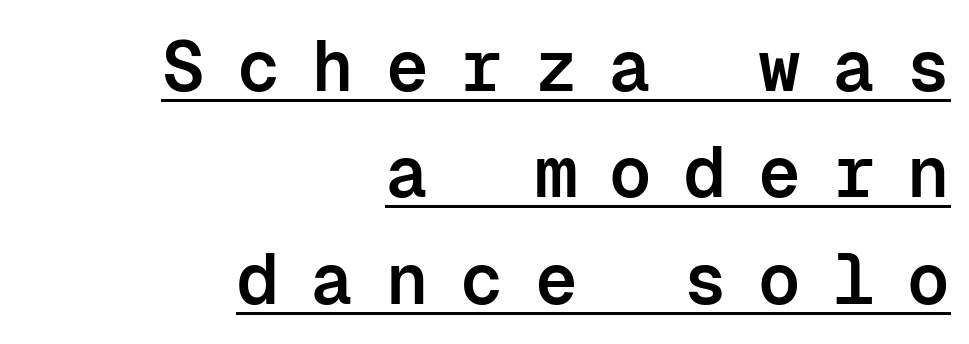
This is moderately heavy type, rendered in semibold. Horizontal bands of white between lines are of average thickness. These lines are rendered in a fixed-pitch font. You could only call the tracking loose — the letters float apart.
